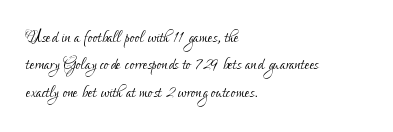
The image shows 22 px text type; set left-aligned, normal line spacing (1.25x), normal letter spacing, not underlined.
